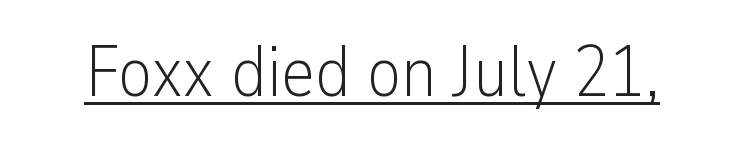
Q: Is the text bold? A: No.
Q: Is the text italic (slanted)? A: No, it is upright.
Q: Is the typeface a serif or a sans-serif typeface? A: Sans-serif.
Q: Is the text underlined? A: Yes.
Q: Is the spacing between letters normal or unusually wide? A: Normal.
Q: Width (condensed, normal, or wide)? A: Condensed.
Q: Stroke contrast? A: Low.
Q: x-height? A: Medium.
Q: Monospaced? A: No.
